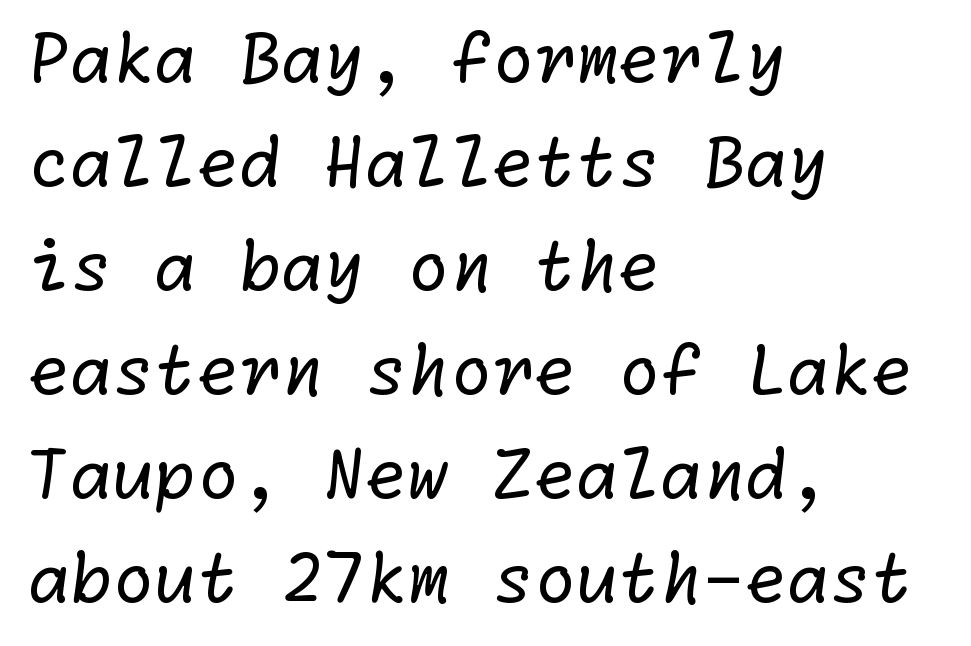
The image shows 68 px regular-weight sans-serif type; set left-aligned, normal line spacing (1.53x), normal letter spacing, not underlined; low stroke contrast and a medium x-height.
